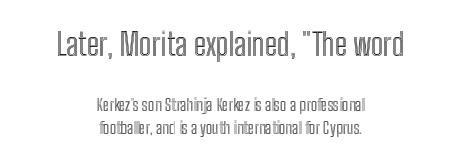
The image shows 31 px condensed type, upright; set centered, normal line spacing (1.45x), normal letter spacing, not underlined; the first (top) block is 1.94x larger; a medium x-height.
